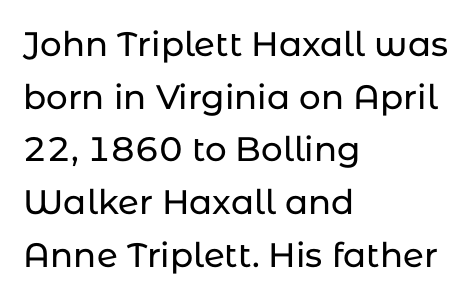
The image shows 34 px sans-serif type, upright; set left-aligned, normal line spacing (1.55x), normal letter spacing, not underlined; low stroke contrast and a medium x-height.
